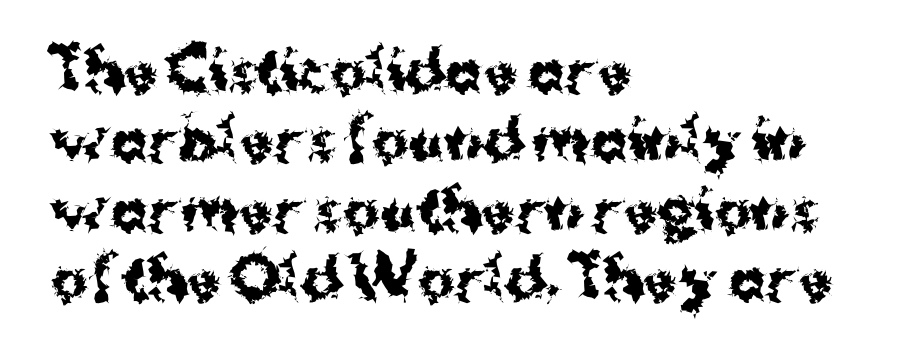
{"serif": "no", "italic": "no", "bold": "yes", "weight": "bold", "width": "normal", "stroke_contrast": "medium", "x_height": "medium", "monospaced": "no", "underline": "no", "align": "left", "line_spacing": "normal", "line_spacing_ratio": 1.26, "letter_spacing": "normal", "letter_spacing_em": 0.0, "glyph_px": 55}
